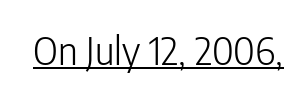
The image shows 38 px light, condensed sans-serif type, upright; set normal letter spacing, underlined; low stroke contrast and a medium x-height.
